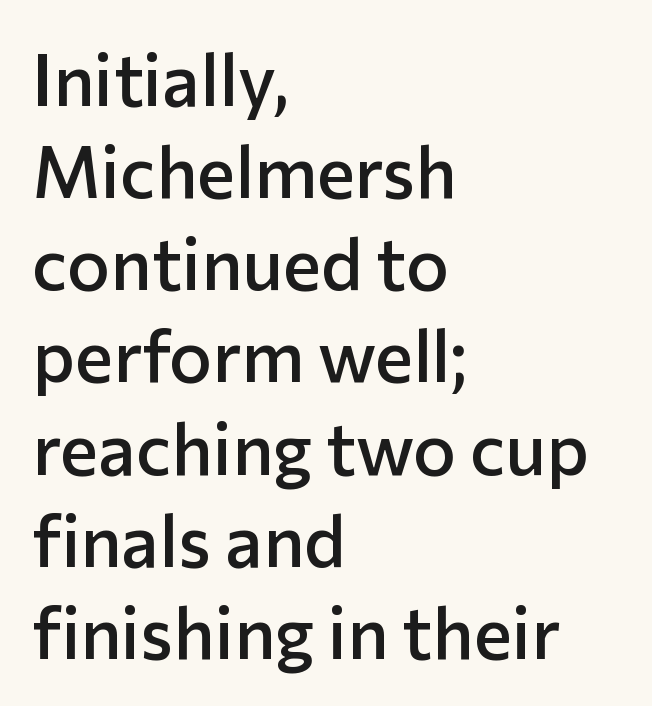
Q: Is the text bold? A: Semi-bold.
Q: Is the text italic (slanted)? A: No, it is upright.
Q: Is the typeface a serif or a sans-serif typeface? A: Sans-serif.
Q: Is the text underlined? A: No.
Q: How is the paragraph aligned? A: Left-aligned.
Q: Is the spacing between letters normal or unusually wide? A: Normal.
Q: Is the spacing between lines tight, normal or loose? A: Normal.
Q: Width (condensed, normal, or wide)? A: Normal.
Q: Stroke contrast? A: Low.
Q: x-height? A: Medium.
Q: Monospaced? A: No.
